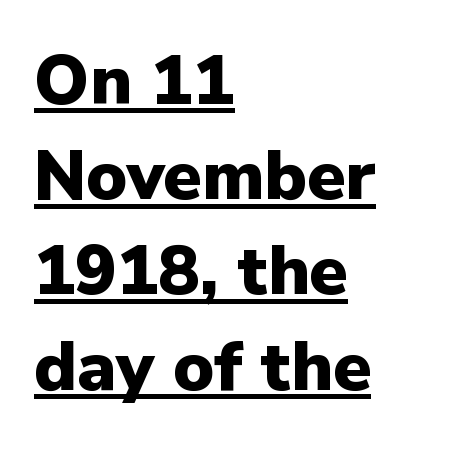
Q: Is the text bold? A: Yes.
Q: Is the text italic (slanted)? A: No, it is upright.
Q: Is the typeface a serif or a sans-serif typeface? A: Sans-serif.
Q: Is the text underlined? A: Yes.
Q: How is the paragraph aligned? A: Left-aligned.
Q: Is the spacing between letters normal or unusually wide? A: Normal.
Q: Is the spacing between lines tight, normal or loose? A: Normal.
Q: Width (condensed, normal, or wide)? A: Normal.
Q: Stroke contrast? A: Low.
Q: x-height? A: Medium.
Q: Monospaced? A: No.
